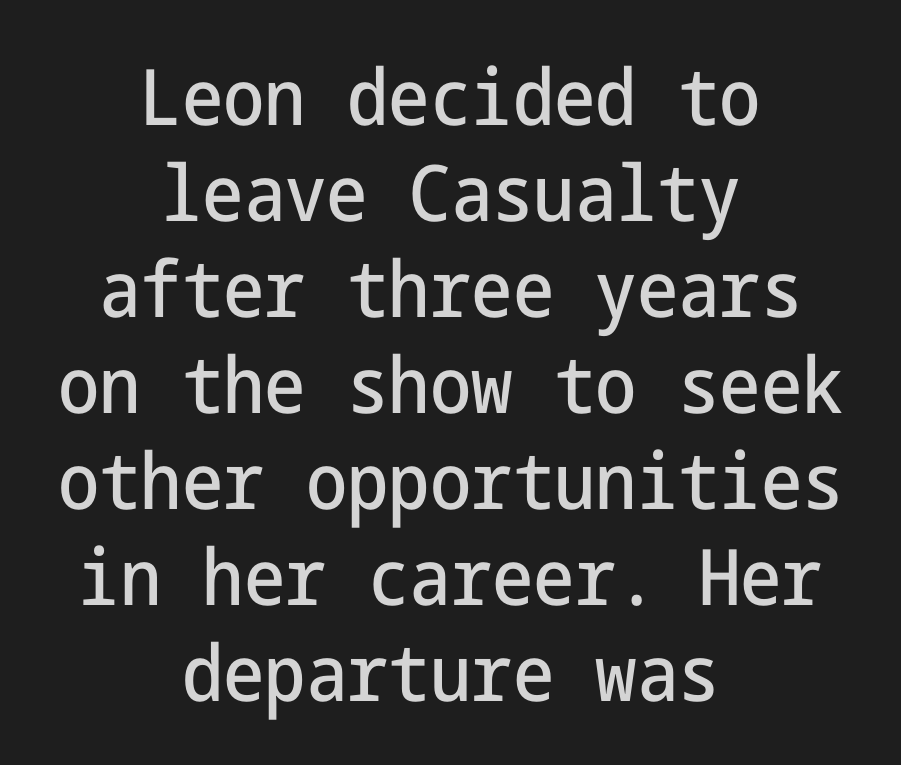
Leftover space on each line is divided equally before and after the words. Check the space under the baseline: it is left empty. The font's upright variant was chosen for this text. The rendering keeps characters at their native spacing. The letters carry no serifs — their stems end cleanly without finishing strokes.
